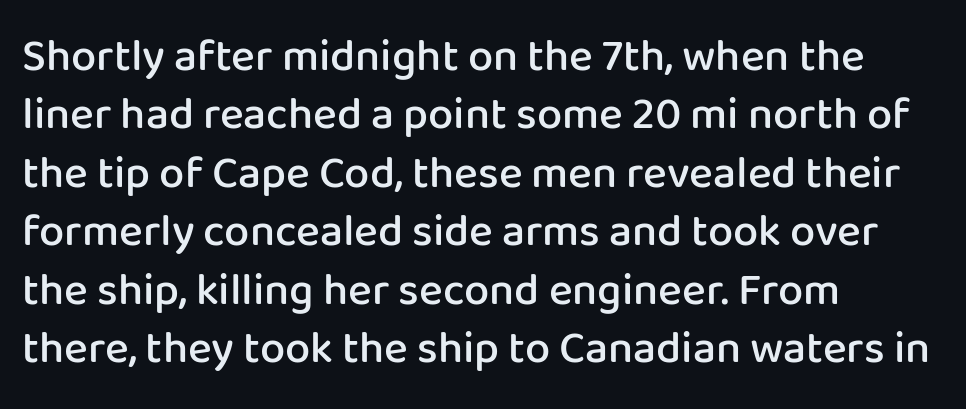
Posture: vertical. Leading matches the norm, producing a regular column. Each letter's strokes conclude bluntly, with no projecting serifs. Anything drawn beneath the words? Only blank space.
